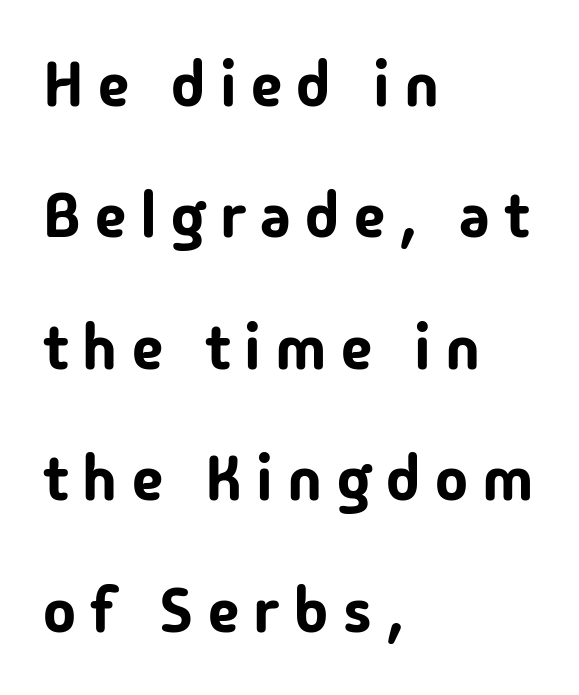
Q: Is the text italic (slanted)? A: No, it is upright.
Q: Is the typeface a serif or a sans-serif typeface? A: Sans-serif.
Q: Is the text underlined? A: No.
Q: How is the paragraph aligned? A: Left-aligned.
Q: Is the spacing between letters normal or unusually wide? A: Unusually wide.
Q: Is the spacing between lines tight, normal or loose? A: Loose.
Q: Width (condensed, normal, or wide)? A: Normal.
Q: Stroke contrast? A: Low.
Q: x-height? A: Medium.
Q: Monospaced? A: No.
